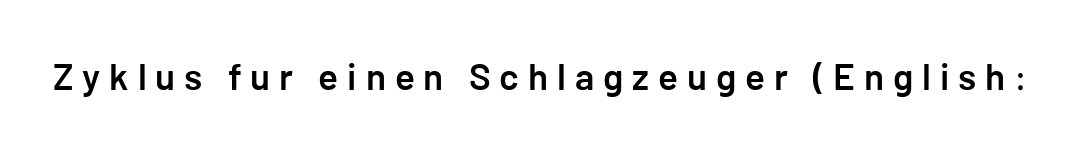
The image shows 37 px semibold sans-serif type, upright; set unusually wide letter spacing (+0.24 em), not underlined; low stroke contrast and a medium x-height.
